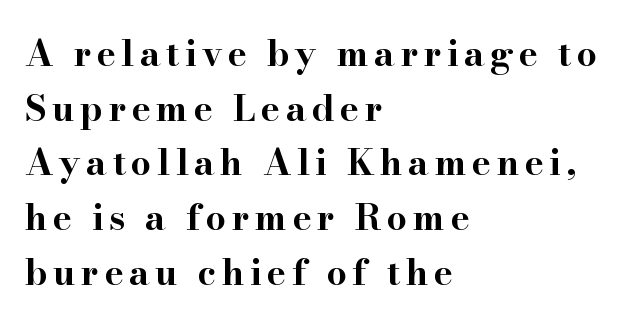
Any mark beneath the type? The region is blank. The passage shown stacks its lines at a standard gap. Old-style or modern, the face here clearly has serifs. Quick note: not italic, upright. The characters look thick and weighty, a clear bold.
